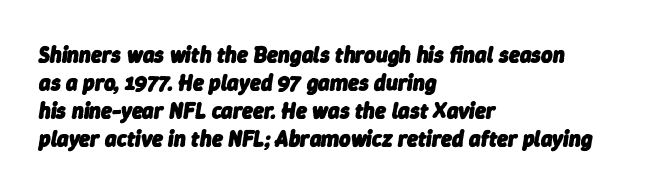
The glyphs have the mass of a bold cut. The passage shown leans; its letterforms are oblique. Notice how descenders clear the ascenders below comfortably — that's standard leading. Line beginnings align vertically; line endings do not.
